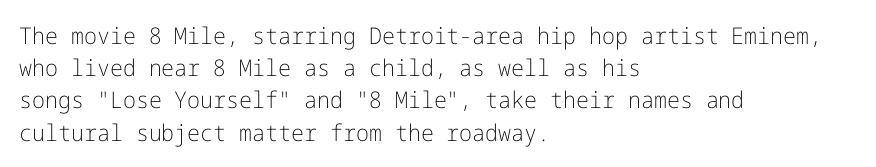
The image shows 23 px text type, upright; set left-aligned, normal line spacing (1.4x), normal letter spacing, not underlined.
